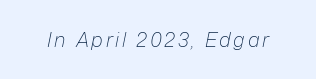
Q: Is the text bold? A: No.
Q: Is the text italic (slanted)? A: Yes, it leans right by about 12 degrees.
Q: Is the text underlined? A: No.
